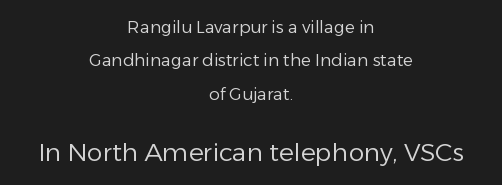
Q: Is the text bold? A: No.
Q: Is the text italic (slanted)? A: No, it is upright.
Q: Is the text underlined? A: No.
Q: How is the paragraph aligned? A: Centered.
Q: Is the spacing between letters normal or unusually wide? A: Normal.
Q: Is the spacing between lines tight, normal or loose? A: Loose.
Q: Which block of text is set in a larger size, the first (top) or the second (bottom)? A: The second (bottom) one.
